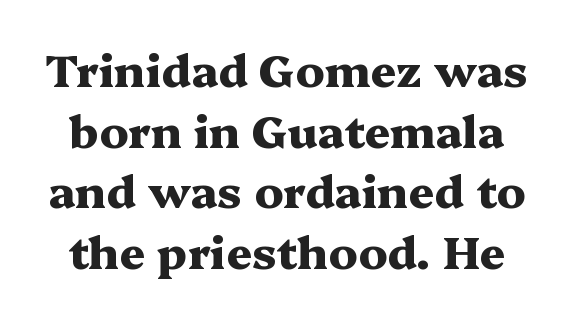
Spacing verdict: proportional, widths tailored to each character. A normal amount of white space separates one row of letters from the next. Thick stems and heavy bowls — unmistakably bold. Quick note: underline off.
